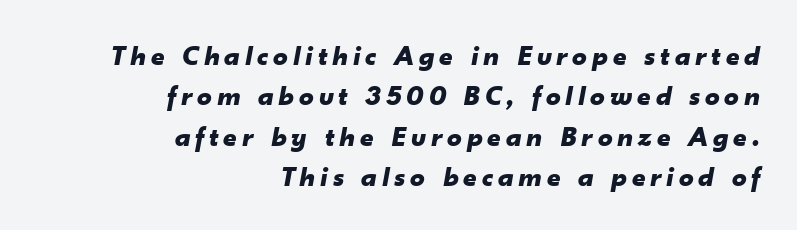
Q: Is the text bold? A: Yes.
Q: Is the text italic (slanted)? A: Yes, it leans right by about 10 degrees.
Q: Is the text underlined? A: No.
Q: How is the paragraph aligned? A: Right-aligned.
Q: Is the spacing between lines tight, normal or loose? A: Normal.
Q: Width (condensed, normal, or wide)? A: Normal.
Q: Stroke contrast? A: Low.
Q: x-height? A: Small.
Q: Monospaced? A: No.
